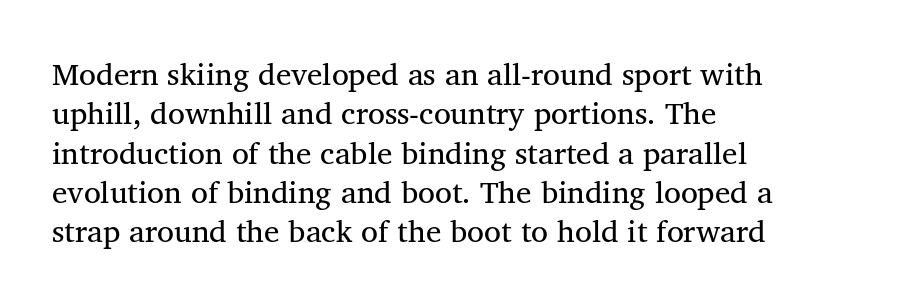
Is this a fixed-width face? No — the glyphs have proportional, varying widths. Summary of weight: not heavy and not bold. Unlike italic type, these characters show no tilt at all. This rendering employs a face with finishing strokes, i.e., a serif. Descender tails drop into unmarked territory. Whoever set this chose a conventional vertical rhythm.
